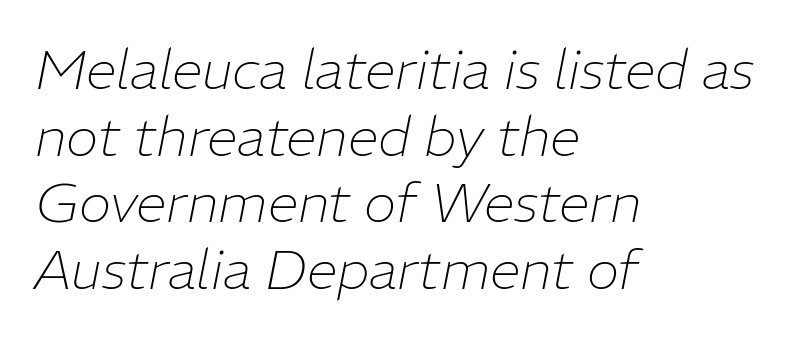
Q: Is the text bold? A: No.
Q: Is the text italic (slanted)? A: Yes, it leans right by about 11 degrees.
Q: Is the text underlined? A: No.
Q: How is the paragraph aligned? A: Left-aligned.
Q: Is the spacing between letters normal or unusually wide? A: Normal.
Q: Width (condensed, normal, or wide)? A: Normal.
Q: Stroke contrast? A: Low.
Q: x-height? A: Medium.
Q: Monospaced? A: No.
